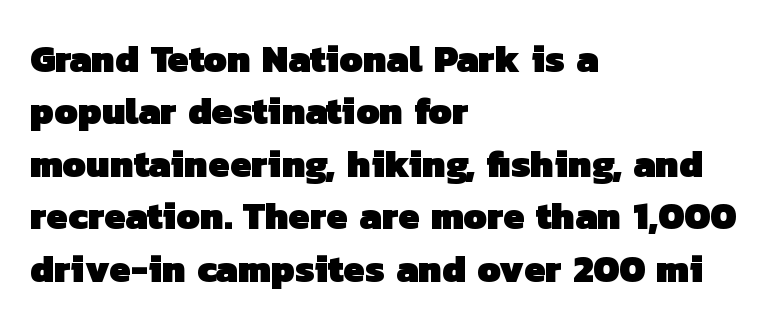
How would I describe the line gaps? Plain and ordinary. A sans-serif font was chosen for this passage. The gaps between neighbouring characters are ordinary and unremarkable. The strip under each line holds only bare page. These lines are rendered in a variable-pitch font. Emphasis by weight is at full strength: bold.
